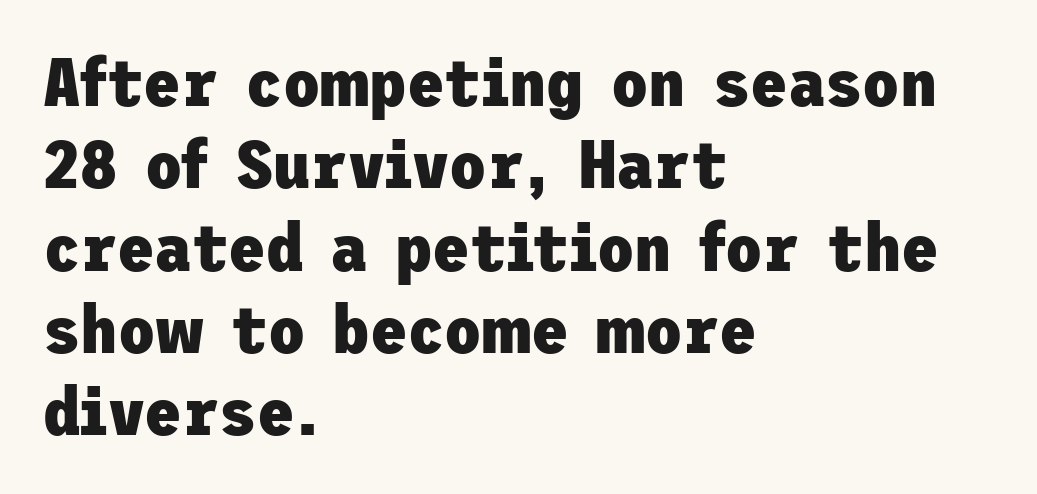
Q: Is the text bold? A: Yes.
Q: Is the text italic (slanted)? A: No, it is upright.
Q: Is the typeface a serif or a sans-serif typeface? A: Sans-serif.
Q: Is the text underlined? A: No.
Q: How is the paragraph aligned? A: Left-aligned.
Q: Is the spacing between letters normal or unusually wide? A: Normal.
Q: Width (condensed, normal, or wide)? A: Normal.
Q: Stroke contrast? A: Low.
Q: x-height? A: Medium.
